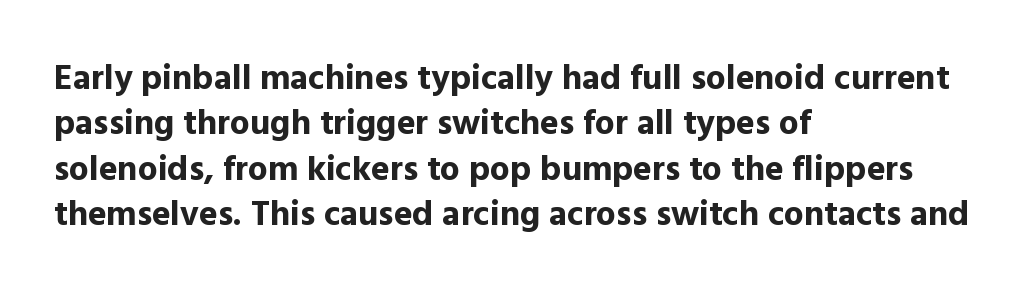
Q: Is the text bold? A: Yes.
Q: Is the text italic (slanted)? A: No, it is upright.
Q: Is the typeface a serif or a sans-serif typeface? A: Sans-serif.
Q: Is the text underlined? A: No.
Q: How is the paragraph aligned? A: Left-aligned.
Q: Is the spacing between letters normal or unusually wide? A: Normal.
Q: Is the spacing between lines tight, normal or loose? A: Normal.
Q: Width (condensed, normal, or wide)? A: Normal.
Q: x-height? A: Medium.
Q: Monospaced? A: No.
